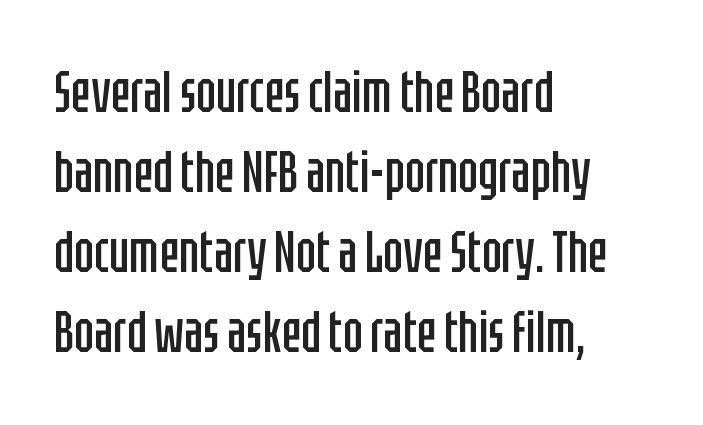
The image shows 58 px regular-weight, condensed sans-serif type, upright; set left-aligned, normal line spacing (1.38x), normal letter spacing, not underlined; low stroke contrast and a large x-height.
